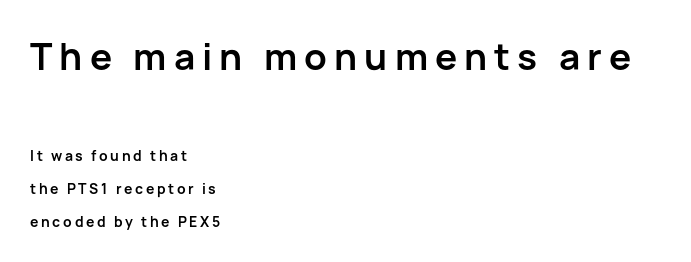
The image shows 37 px semibold sans-serif type, upright; set left-aligned, loose line spacing (2.34x), not underlined; the first (top) block is 2.64x larger; low stroke contrast and a medium x-height.
